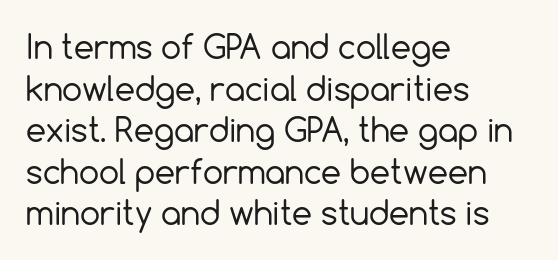
A typesetter would call this proportional, since set widths differ per character. The characters display no serif detailing; their extremities are plain. Do the letters lean? They stand straight. Quick note: interline space is typical.
